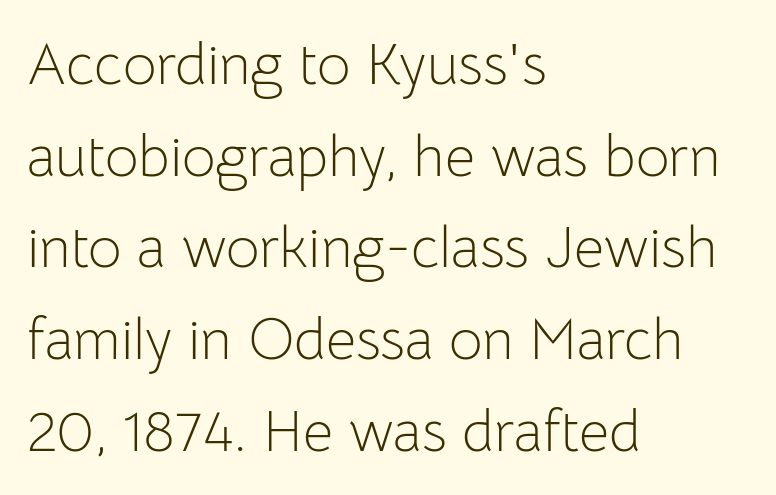
Rendered with straight, roman letterforms. The foot of each line stays bare and open. What stands out about the letter spacing? Nothing — it is the standard amount. No feet cap the strokes, marking this as sans-serif type.
